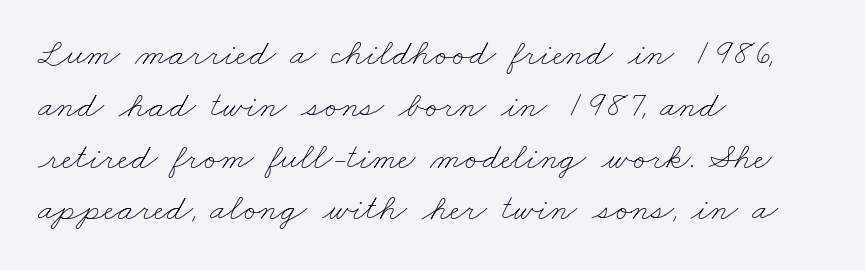
Q: Is the text bold? A: No.
Q: Is the text underlined? A: No.
Q: How is the paragraph aligned? A: Left-aligned.
Q: Is the spacing between letters normal or unusually wide? A: Normal.
Q: Is the spacing between lines tight, normal or loose? A: Normal.
Q: Width (condensed, normal, or wide)? A: Wide.
Q: Stroke contrast? A: Low.
Q: x-height? A: Small.
Q: Monospaced? A: No.
